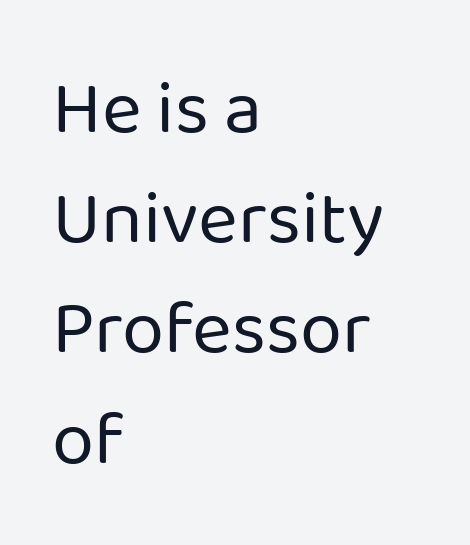
{"serif": "no", "italic": "no", "bold": "no", "weight": "regular", "width": "normal", "stroke_contrast": "low", "x_height": "medium", "monospaced": "no", "underline": "no", "align": "left", "line_spacing": "normal", "line_spacing_ratio": 1.45, "letter_spacing": "normal", "letter_spacing_em": 0.0, "glyph_px": 76}
